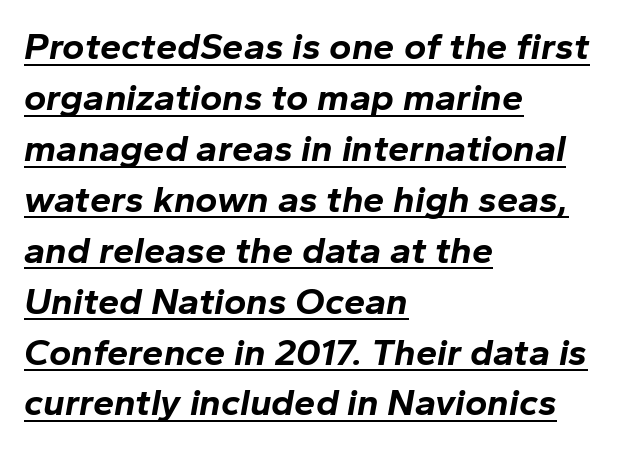
The image shows 38 px bold type, italic (leaning right); set left-aligned, normal line spacing (1.34x), normal letter spacing, underlined; low stroke contrast and a medium x-height.
